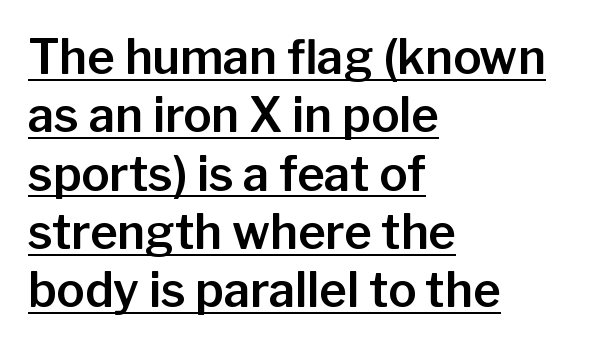
Q: Is the text italic (slanted)? A: No, it is upright.
Q: Is the typeface a serif or a sans-serif typeface? A: Sans-serif.
Q: Is the text underlined? A: Yes.
Q: How is the paragraph aligned? A: Left-aligned.
Q: Is the spacing between letters normal or unusually wide? A: Normal.
Q: Width (condensed, normal, or wide)? A: Normal.
Q: Stroke contrast? A: Low.
Q: x-height? A: Medium.
Q: Monospaced? A: No.
